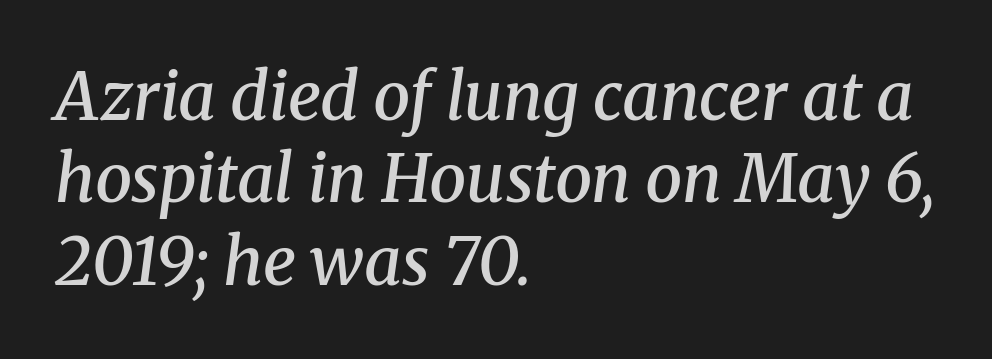
Moderately thickened strokes mark this as semibold type. Students, observe: this is what conventionally led text looks like. Type without underlining. Do the characters align in a grid? No, the font is proportional. Is the type slanted? Yes — the strokes lean at a clear angle.
